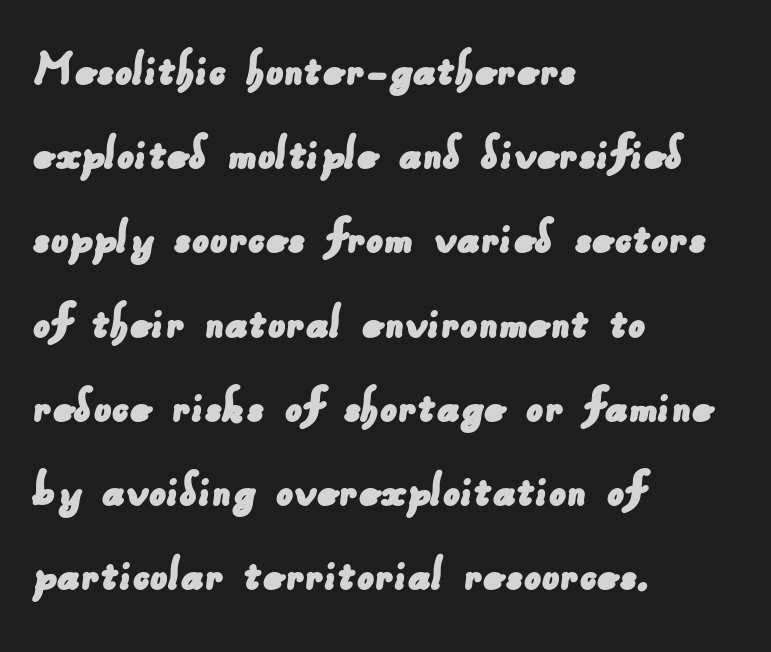
Here the glyphs are tracked normally, forming tight word shapes. Reading down the column, the eye jumps a familiar distance to each next line. The glyphs in this specimen are sans serif. The compositor pushed each line to the left boundary.
